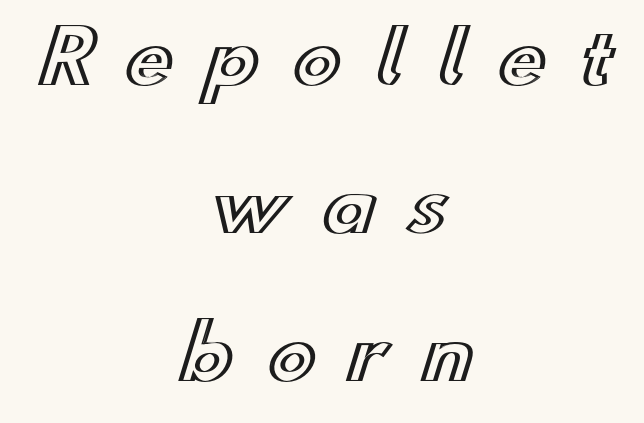
{"width": "wide", "x_height": "small", "monospaced": "no", "underline": "no", "align": "center", "line_spacing": "loose", "line_spacing_ratio": 2.03, "letter_spacing": "wide", "letter_spacing_em": 0.44, "glyph_px": 73}
